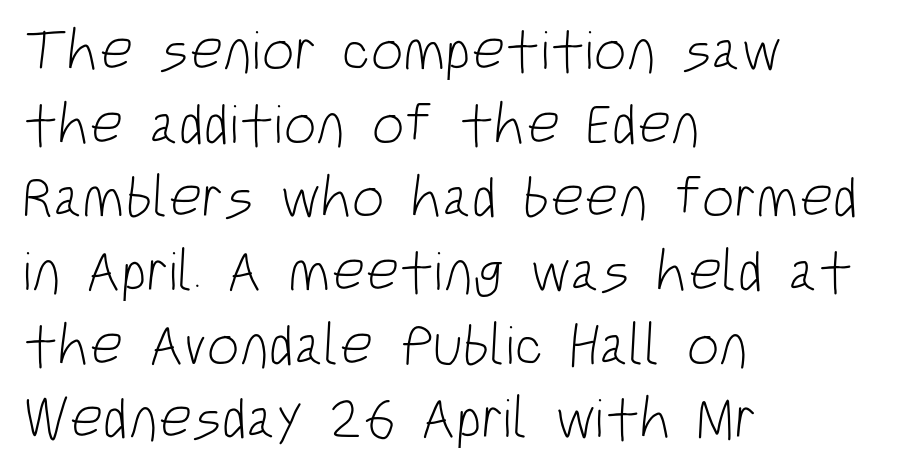
Q: Is the text bold? A: No.
Q: Is the typeface a serif or a sans-serif typeface? A: Sans-serif.
Q: Is the text underlined? A: No.
Q: How is the paragraph aligned? A: Left-aligned.
Q: Is the spacing between letters normal or unusually wide? A: Normal.
Q: Is the spacing between lines tight, normal or loose? A: Normal.
Q: Width (condensed, normal, or wide)? A: Condensed.
Q: Stroke contrast? A: Low.
Q: x-height? A: Large.
Q: Monospaced? A: No.
